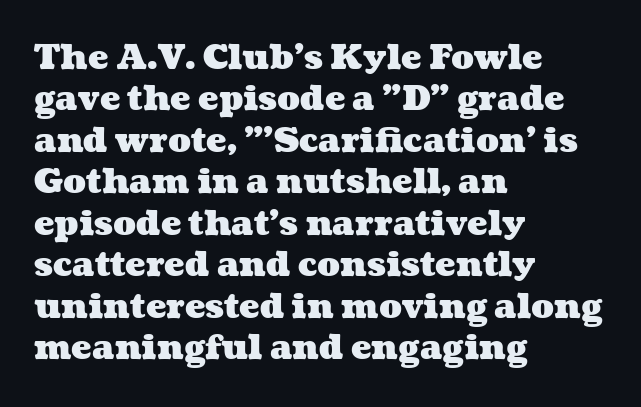
The image shows 34 px heavy, wide type; set left-aligned, line spacing 1.22x, normal letter spacing, not underlined; medium stroke contrast and a medium x-height.
